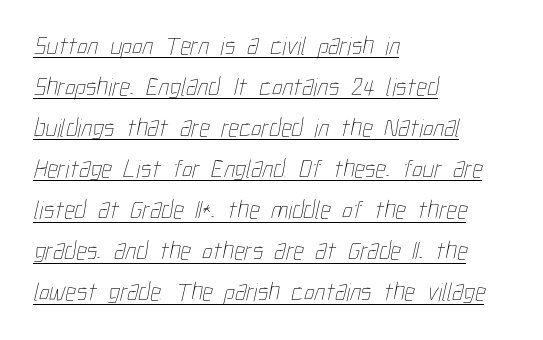
{"bold": "no", "underline": "yes", "align": "left", "line_spacing": "normal", "line_spacing_ratio": 1.58, "letter_spacing": "normal", "letter_spacing_em": 0.0, "glyph_px": 26}
